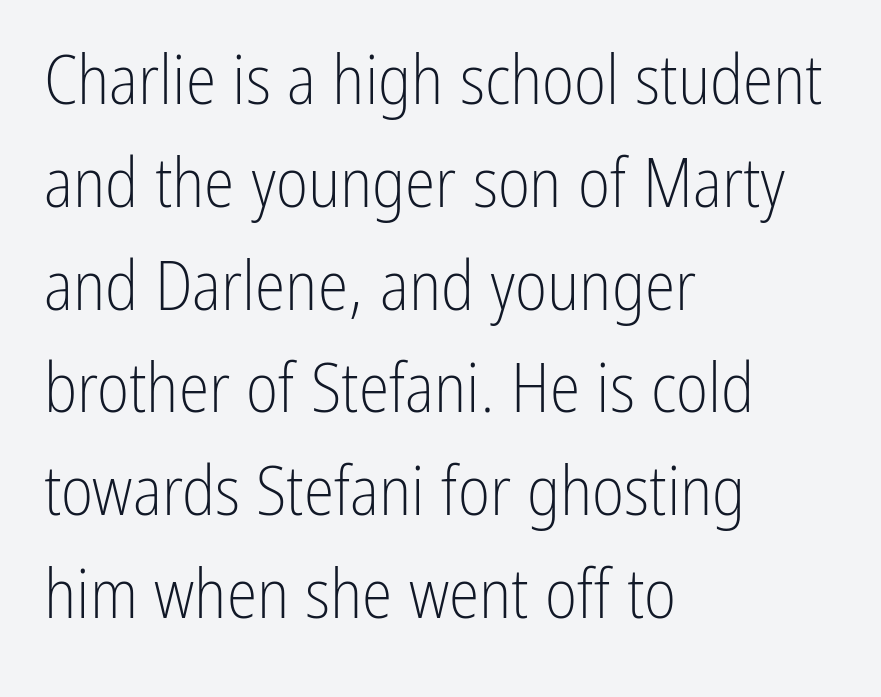
Q: Is the text bold? A: No.
Q: Is the text italic (slanted)? A: No, it is upright.
Q: Is the typeface a serif or a sans-serif typeface? A: Sans-serif.
Q: Is the text underlined? A: No.
Q: How is the paragraph aligned? A: Left-aligned.
Q: Is the spacing between letters normal or unusually wide? A: Normal.
Q: Is the spacing between lines tight, normal or loose? A: Normal.
Q: Width (condensed, normal, or wide)? A: Condensed.
Q: Stroke contrast? A: Low.
Q: x-height? A: Medium.
Q: Monospaced? A: No.
